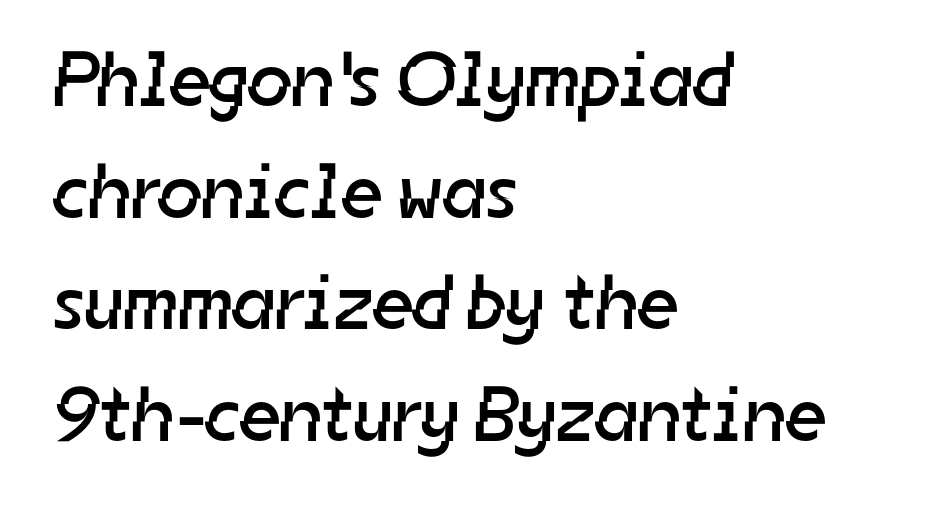
{"serif": "no", "bold": "no", "weight": "regular", "width": "normal", "stroke_contrast": "low", "x_height": "medium", "monospaced": "no", "underline": "no", "align": "left", "line_spacing": "normal", "line_spacing_ratio": 1.43, "letter_spacing": "normal", "letter_spacing_em": 0.0, "glyph_px": 78}
